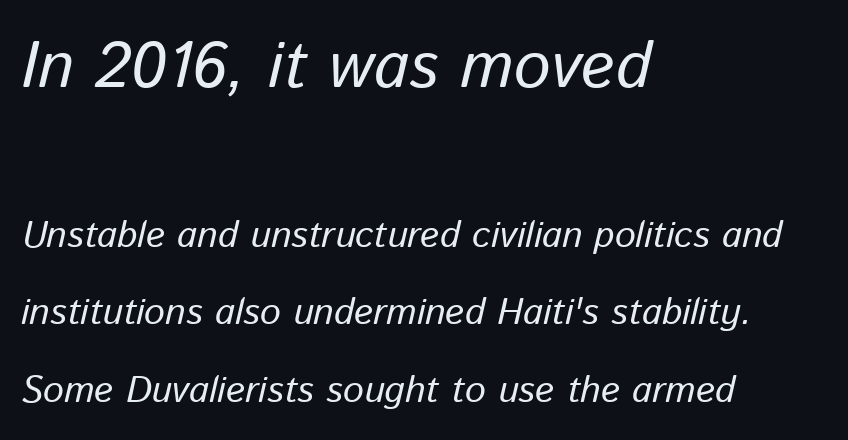
The image shows 65 px regular-weight type, italic (leaning right); set left-aligned, loose line spacing (2.09x), normal letter spacing, not underlined; the first (top) block is 1.76x larger; low stroke contrast and a medium x-height.
